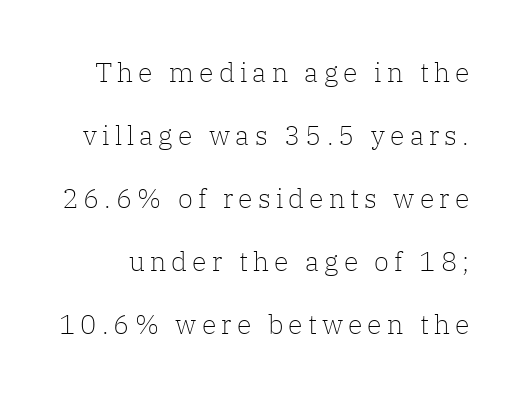
Baseline-to-baseline distance is far greater than the letter height. Rule under the text: the space is simply empty. These lines were composed using upright roman letters. The strokes are not fattened; the text isn't bold.
